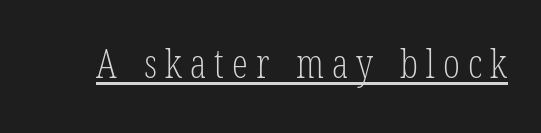
{"serif": "yes", "italic": "no", "bold": "no", "weight": "light", "width": "condensed", "stroke_contrast": "low", "x_height": "medium", "monospaced": "no", "underline": "yes", "letter_spacing": "wide", "letter_spacing_em": 0.2, "glyph_px": 40}
